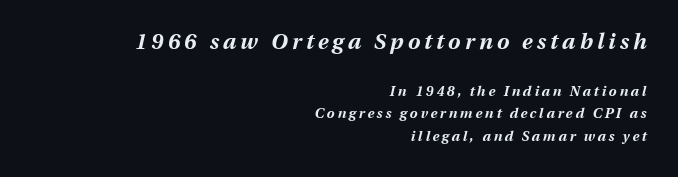
Q: Is the text bold? A: Yes.
Q: Is the text italic (slanted)? A: Yes, it leans right by about 13 degrees.
Q: Is the text underlined? A: No.
Q: How is the paragraph aligned? A: Right-aligned.
Q: Is the spacing between lines tight, normal or loose? A: Normal.
Q: Which block of text is set in a larger size, the first (top) or the second (bottom)? A: The first (top) one.
